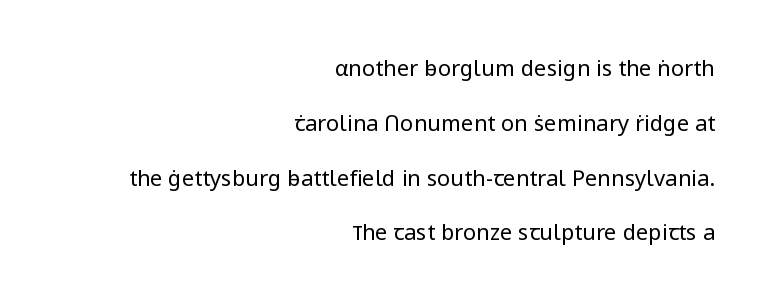
The image shows 22 px text type, upright; set right-aligned, loose line spacing (2.49x), normal letter spacing, not underlined.
